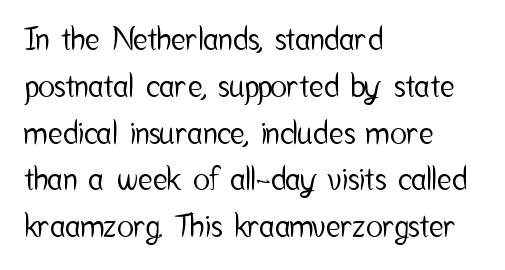
The image shows 31 px condensed sans-serif type, upright; set left-aligned, normal line spacing (1.51x), normal letter spacing, not underlined; low stroke contrast and a medium x-height.
